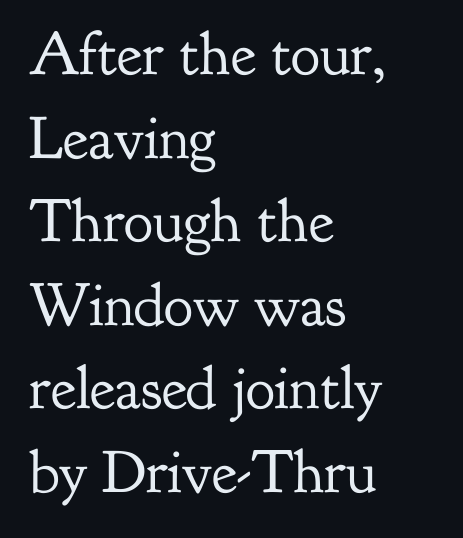
The image shows 61 px regular-weight serif type, upright; set left-aligned, normal line spacing (1.37x), normal letter spacing, not underlined; low stroke contrast and a small x-height.
